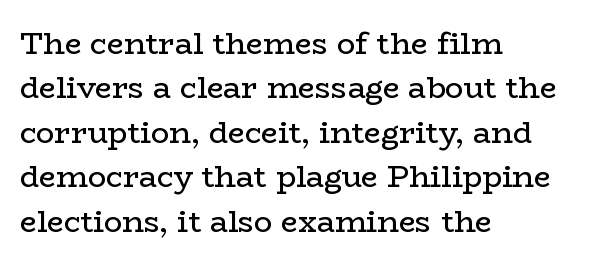
The image shows 30 px regular-weight, wide serif type, upright; set left-aligned, normal line spacing (1.48x), normal letter spacing, not underlined; low stroke contrast and a medium x-height.
